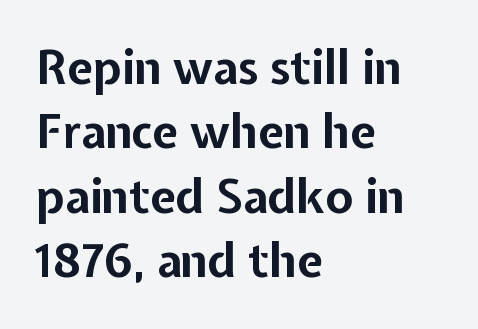
The image shows 46 px bold sans-serif type, upright; set left-aligned, normal line spacing (1.4x), normal letter spacing, not underlined; low stroke contrast and a medium x-height.
